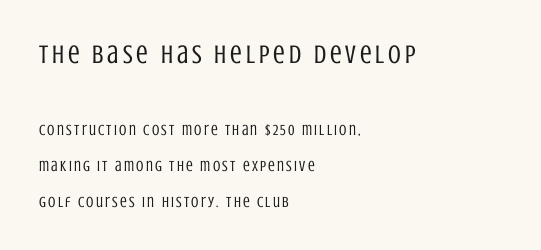
Q: Is the text bold? A: No.
Q: Is the text italic (slanted)? A: No, it is upright.
Q: Is the text underlined? A: No.
Q: How is the paragraph aligned? A: Left-aligned.
Q: Is the spacing between lines tight, normal or loose? A: Loose.
Q: Which block of text is set in a larger size, the first (top) or the second (bottom)? A: The first (top) one.
